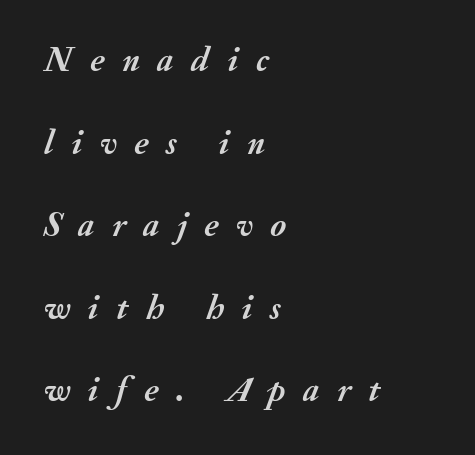
Display-style spreading of the glyphs; the letterfit is very open. The foot of each line stays bare and open. Is the type slanted? Yes — the strokes lean at a clear angle. Leftover space on each line is placed entirely after the last word. The face used here has the dense, thick strokes of a bold.
